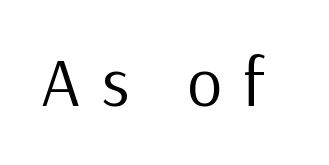
Q: Is the text bold? A: No.
Q: Is the text italic (slanted)? A: No, it is upright.
Q: Is the typeface a serif or a sans-serif typeface? A: Sans-serif.
Q: Is the text underlined? A: No.
Q: Is the spacing between letters normal or unusually wide? A: Unusually wide.
Q: Width (condensed, normal, or wide)? A: Normal.
Q: Stroke contrast? A: Low.
Q: x-height? A: Medium.
Q: Monospaced? A: No.
